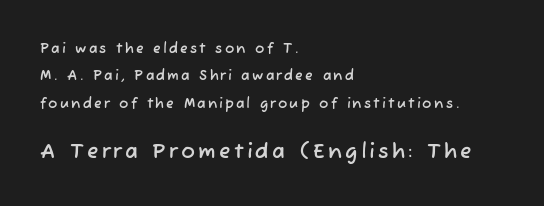
Q: Is the text underlined? A: No.
Q: How is the paragraph aligned? A: Left-aligned.
Q: Is the spacing between lines tight, normal or loose? A: Loose.
Q: Which block of text is set in a larger size, the first (top) or the second (bottom)? A: The second (bottom) one.
